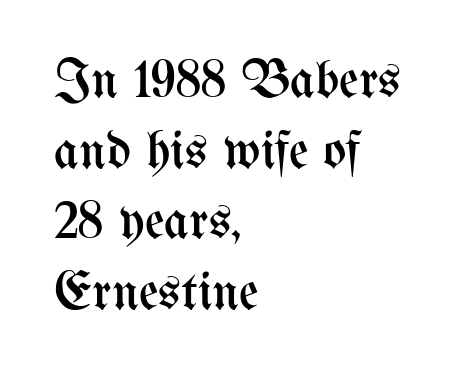
The image shows 54 px regular-weight, condensed type, upright; set left-aligned, normal line spacing (1.31x), normal letter spacing, not underlined; medium stroke contrast and a medium x-height.
